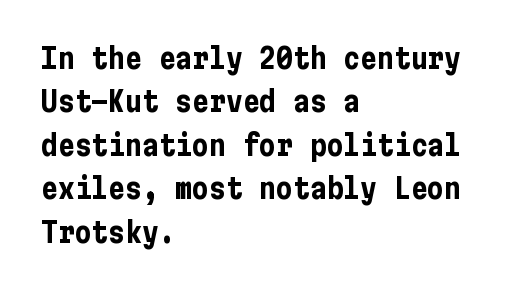
{"serif": "no", "italic": "no", "bold": "yes", "weight": "bold", "width": "condensed", "stroke_contrast": "low", "x_height": "medium", "underline": "no", "align": "left", "line_spacing": "normal", "line_spacing_ratio": 1.55, "letter_spacing": "normal", "letter_spacing_em": 0.0, "glyph_px": 28}
